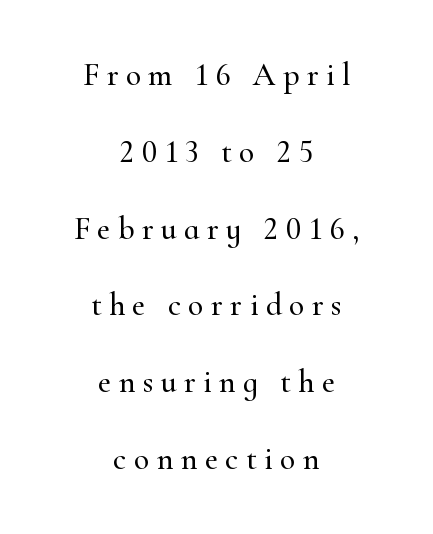
Q: Is the text italic (slanted)? A: No, it is upright.
Q: Is the typeface a serif or a sans-serif typeface? A: Serif.
Q: Is the text underlined? A: No.
Q: How is the paragraph aligned? A: Centered.
Q: Is the spacing between letters normal or unusually wide? A: Unusually wide.
Q: Is the spacing between lines tight, normal or loose? A: Loose.
Q: Width (condensed, normal, or wide)? A: Normal.
Q: Stroke contrast? A: High.
Q: x-height? A: Small.
Q: Monospaced? A: No.
